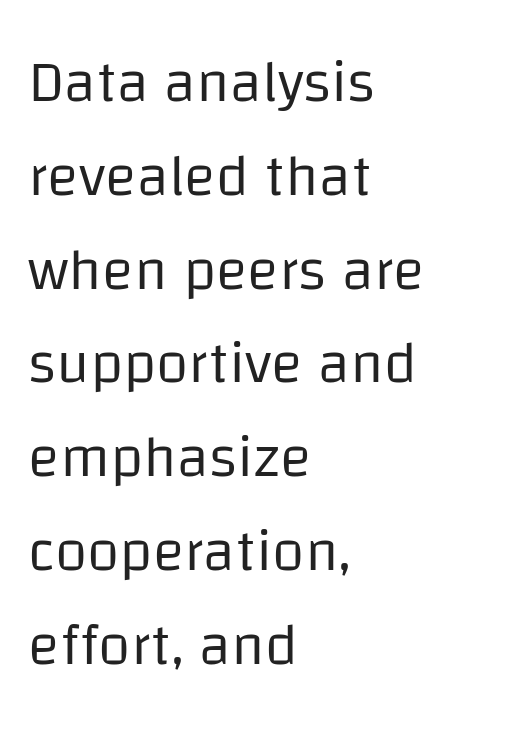
Q: Is the text bold? A: No.
Q: Is the text italic (slanted)? A: No, it is upright.
Q: Is the typeface a serif or a sans-serif typeface? A: Sans-serif.
Q: Is the text underlined? A: No.
Q: How is the paragraph aligned? A: Left-aligned.
Q: Is the spacing between letters normal or unusually wide? A: Normal.
Q: Is the spacing between lines tight, normal or loose? A: Normal.
Q: Width (condensed, normal, or wide)? A: Normal.
Q: Stroke contrast? A: Low.
Q: x-height? A: Large.
Q: Monospaced? A: No.
